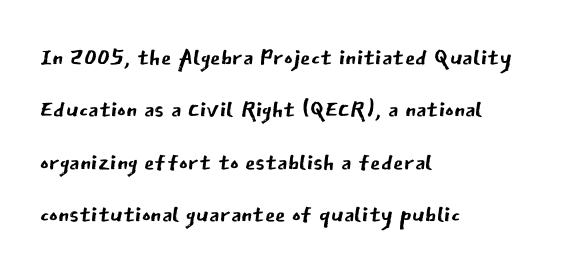
No extra ink here — the face is not bold. In terms of letterspacing, this is plain default setting. The words here are not underlined. A typesetter would call this leading conventional body-copy spacing.
